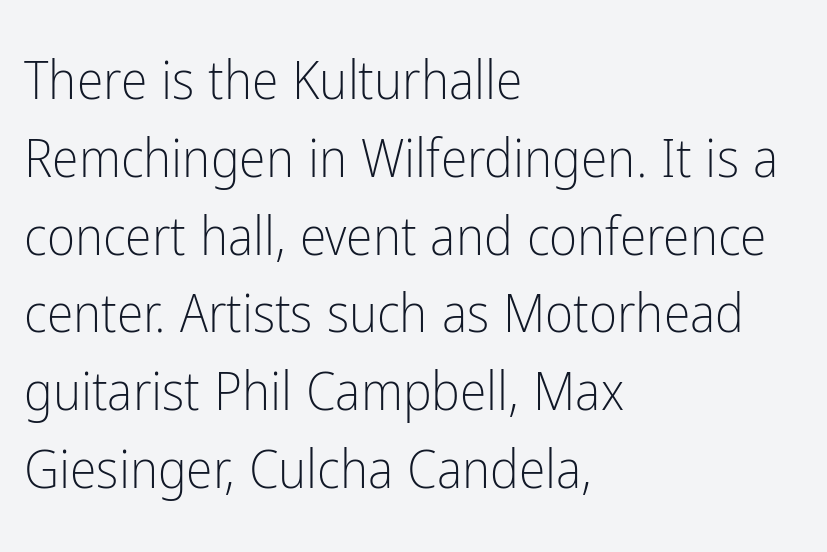
Look at the tracking — it's just the regular setting, nothing added. The passage shown is typeset with a sans-serif family. Casual observation: everything's shoved over to the left. Varying glyph widths throughout — classic text-font behaviour. Is there any slant? The stems are plumb.
